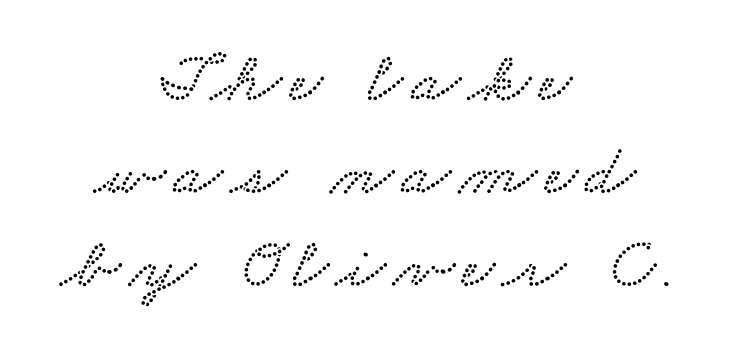
The image shows 72 px wide type; set centered, normal line spacing (1.29x), not underlined; low stroke contrast and a small x-height.
